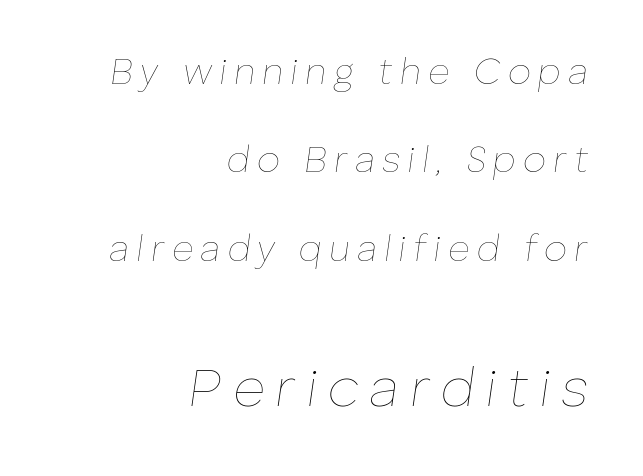
{"italic": "yes", "lean": "right", "slant_degrees": 8, "bold": "no", "weight": "thin", "width": "normal", "stroke_contrast": "low", "x_height": "medium", "monospaced": "no", "underline": "no", "align": "right", "line_spacing": "loose", "line_spacing_ratio": 2.39, "larger_block": "second", "size_ratio": 1.49, "glyph_px": 55}
